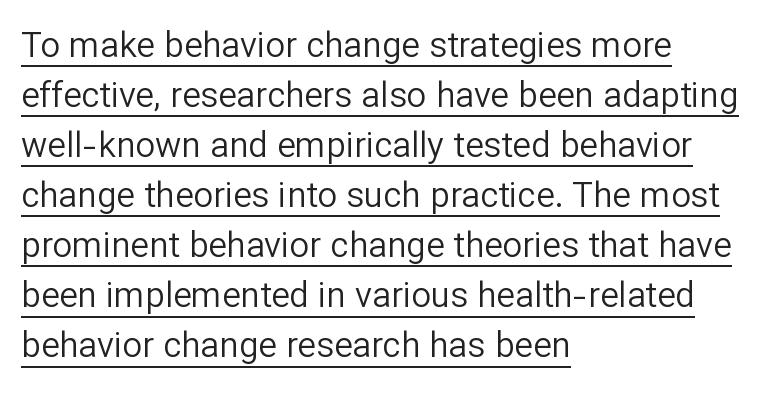
{"serif": "no", "italic": "no", "bold": "no", "weight": "regular", "width": "normal", "stroke_contrast": "low", "x_height": "medium", "monospaced": "no", "underline": "yes", "align": "left", "line_spacing": "normal", "line_spacing_ratio": 1.43, "letter_spacing": "normal", "letter_spacing_em": 0.0, "glyph_px": 35}
